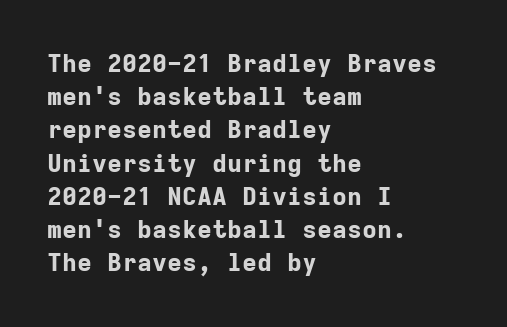
Q: Is the text bold? A: Yes.
Q: Is the text italic (slanted)? A: No, it is upright.
Q: Is the text underlined? A: No.
Q: How is the paragraph aligned? A: Left-aligned.
Q: Is the spacing between letters normal or unusually wide? A: Normal.
Q: Is the spacing between lines tight, normal or loose? A: Normal.
